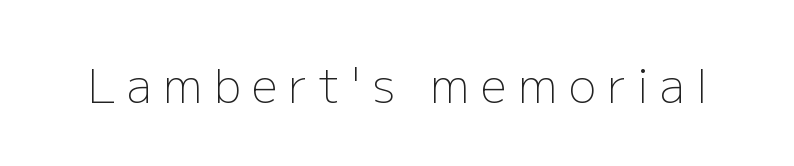
{"serif": "no", "italic": "no", "bold": "no", "weight": "light", "width": "normal", "stroke_contrast": "low", "x_height": "medium", "monospaced": "no", "underline": "no", "letter_spacing": "wide", "letter_spacing_em": 0.24, "glyph_px": 46}
